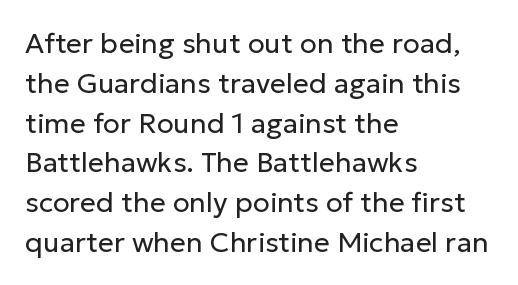
{"serif": "no", "italic": "no", "bold": "no", "weight": "regular", "width": "normal", "stroke_contrast": "low", "x_height": "medium", "monospaced": "no", "underline": "no", "align": "left", "line_spacing": "normal", "line_spacing_ratio": 1.42, "letter_spacing": "normal", "letter_spacing_em": 0.0, "glyph_px": 28}
